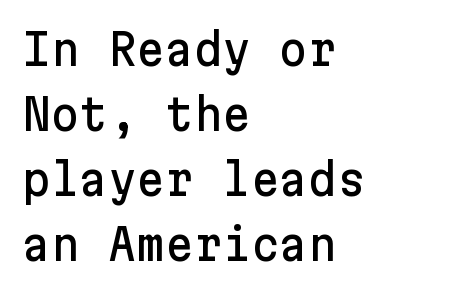
Nothing sits at the stroke ends, so this counts as sans-serif. Short note: letters normally spaced. The glyphs are unaccompanied by any horizontal stroke below them. Rendered with straight, roman letterforms. Left-aligned paragraph, ragged on the right. Regarding leading, the lines here are spaced in the standard way.
